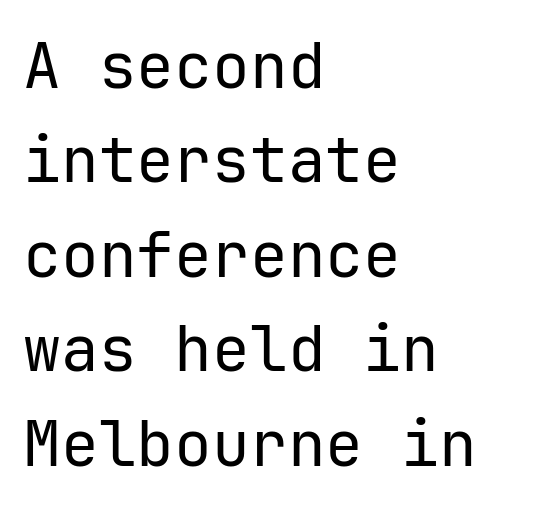
Q: Is the text bold? A: No.
Q: Is the text italic (slanted)? A: No, it is upright.
Q: Is the typeface a serif or a sans-serif typeface? A: Sans-serif.
Q: Is the text underlined? A: No.
Q: How is the paragraph aligned? A: Left-aligned.
Q: Is the spacing between letters normal or unusually wide? A: Normal.
Q: Is the spacing between lines tight, normal or loose? A: Normal.
Q: Width (condensed, normal, or wide)? A: Normal.
Q: Stroke contrast? A: Low.
Q: x-height? A: Medium.
Q: Monospaced? A: Yes.
